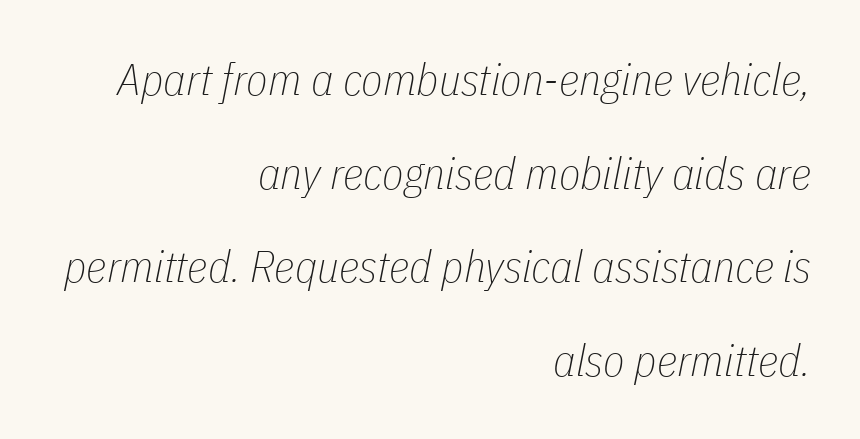
No heavy texture on the line: the type isn't bold. Between one letter and the next there's only the usual sliver of space. Horizontal alignment here is rightward, an uncommon choice for prose. Each letter keeps its own natural width here, so spacing adapts to shape. Widely set lines give the paragraph a tall, airy silhouette.
